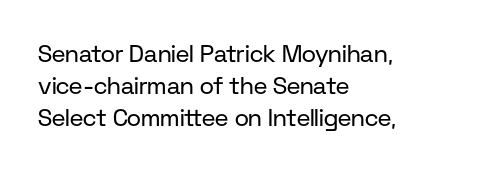
The image shows 24 px text type, upright; set left-aligned, normal line spacing (1.33x), normal letter spacing, not underlined.
